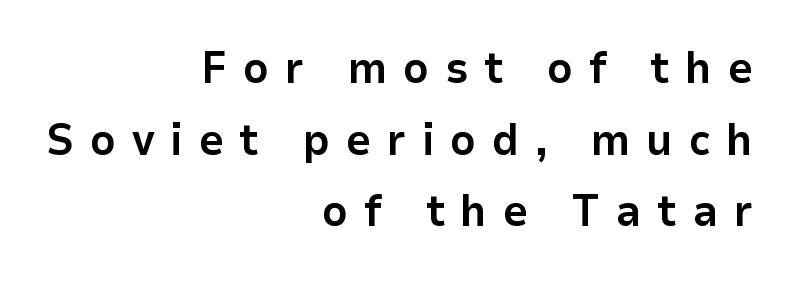
The image shows 44 px bold sans-serif type, upright; set right-aligned, normal line spacing (1.63x), unusually wide letter spacing (+0.36 em), not underlined; low stroke contrast and a medium x-height.
